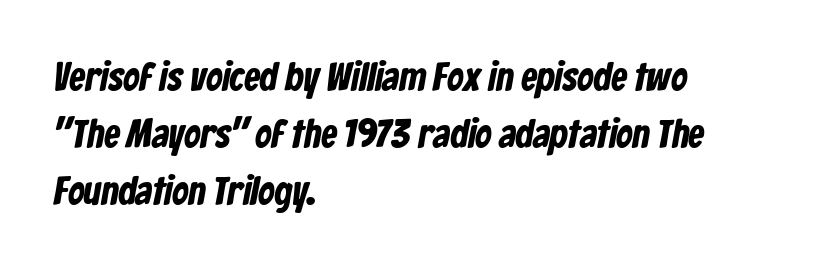
Is this a fixed-width face? No — the glyphs have proportional, varying widths. The leading is moderate, giving the passage an even texture. Unlike a traditional serif, this face leaves its strokes unadorned. Only glyphs here, with clear space below each row.
